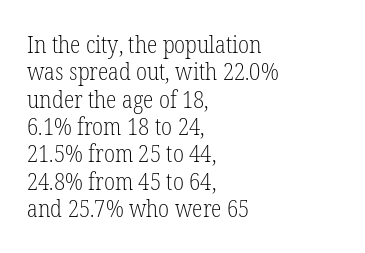
The image shows 24 px text type, upright; set left-aligned, tight line spacing (1.14x), normal letter spacing, not underlined.
